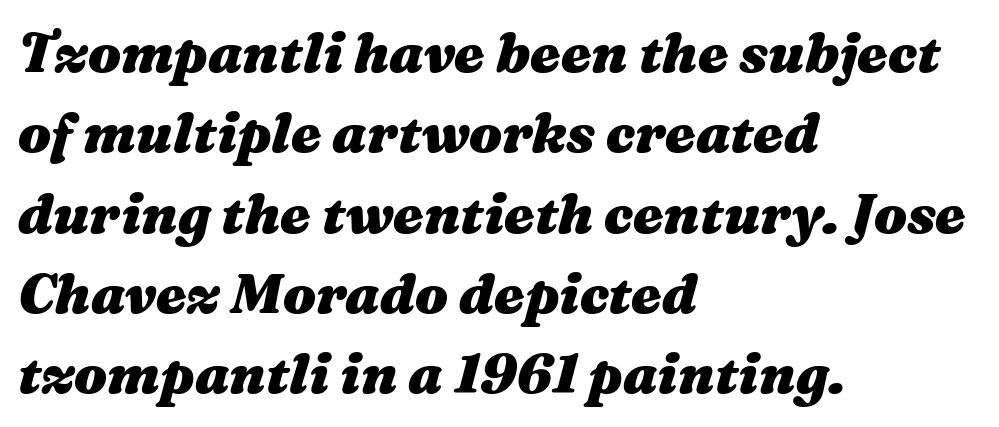
{"italic": "yes", "lean": "right", "slant_degrees": 16, "bold": "yes", "weight": "heavy", "width": "wide", "stroke_contrast": "medium", "x_height": "medium", "monospaced": "no", "underline": "no", "align": "left", "line_spacing": "normal", "line_spacing_ratio": 1.46, "letter_spacing": "normal", "letter_spacing_em": 0.0, "glyph_px": 55}
